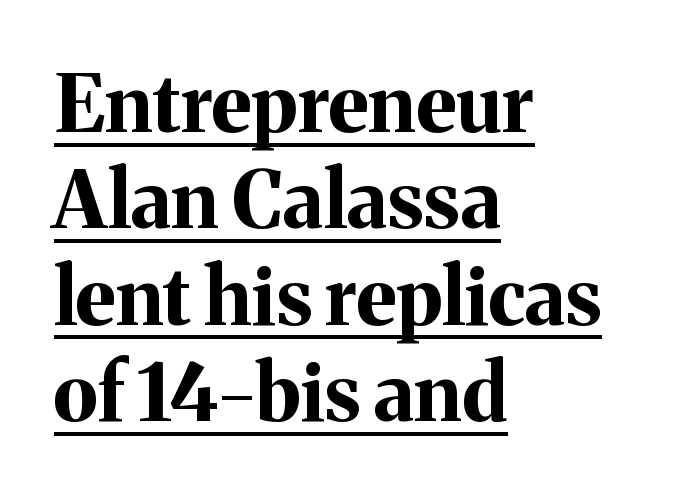
{"serif": "yes", "italic": "no", "bold": "yes", "weight": "bold", "width": "normal", "stroke_contrast": "medium", "x_height": "medium", "monospaced": "no", "underline": "yes", "align": "left", "line_spacing_ratio": 1.22, "letter_spacing": "normal", "letter_spacing_em": 0.0, "glyph_px": 79}
